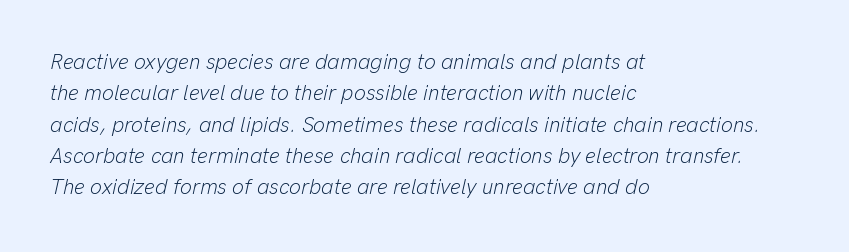
This sample uses an oblique cut, with every glyph tilted off the vertical. Descenders are the only things crossing below the line. Each new line begins a customary step beneath the previous one. These glyphs show unthickened strokes, regular width or finer.
